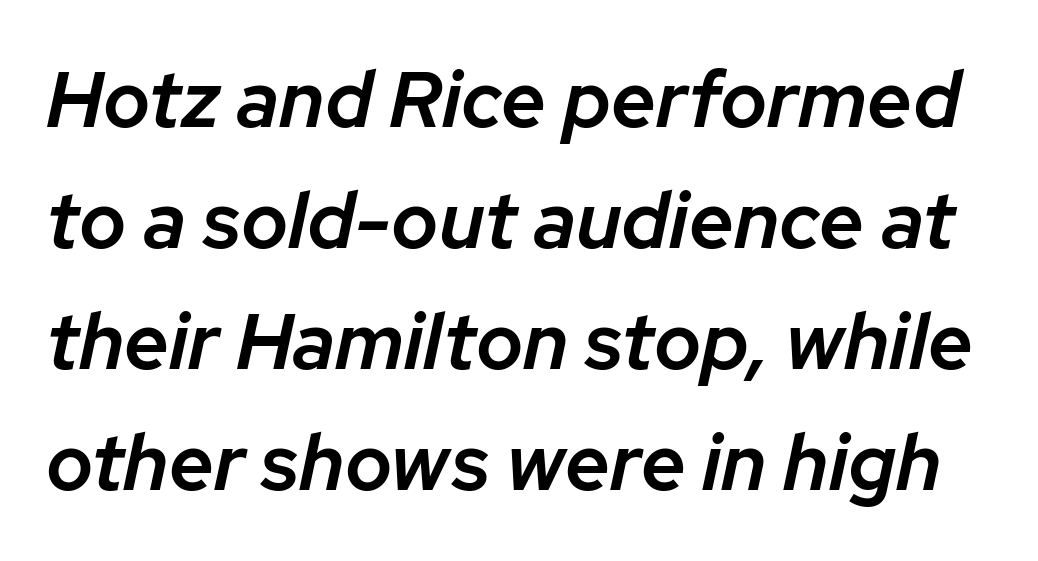
Q: Is the text bold? A: Semi-bold.
Q: Is the text italic (slanted)? A: Yes, it leans right by about 12 degrees.
Q: Is the text underlined? A: No.
Q: Is the spacing between letters normal or unusually wide? A: Normal.
Q: Is the spacing between lines tight, normal or loose? A: Normal.
Q: Width (condensed, normal, or wide)? A: Normal.
Q: Stroke contrast? A: Low.
Q: x-height? A: Medium.
Q: Monospaced? A: No.
